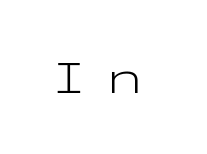
Q: Is the text bold? A: No.
Q: Is the text italic (slanted)? A: No, it is upright.
Q: Is the typeface a serif or a sans-serif typeface? A: Sans-serif.
Q: Is the text underlined? A: No.
Q: Is the spacing between letters normal or unusually wide? A: Unusually wide.
Q: Width (condensed, normal, or wide)? A: Wide.
Q: Stroke contrast? A: Low.
Q: x-height? A: Medium.
Q: Monospaced? A: Yes.
